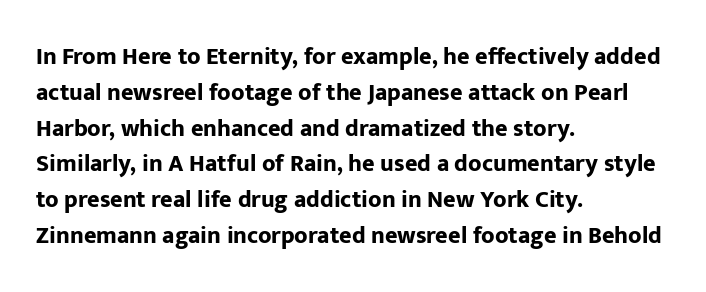
The image shows 24 px bold type, upright; set left-aligned, normal line spacing (1.49x), normal letter spacing, not underlined.
